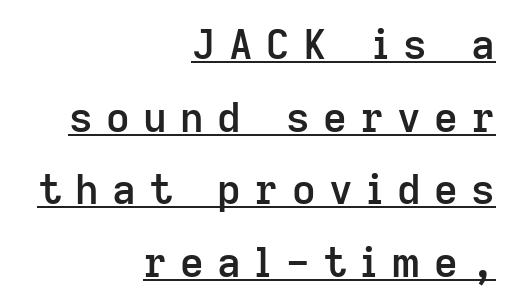
The image shows 41 px semibold sans-serif type, upright; set right-aligned, line spacing 1.77x, unusually wide letter spacing (+0.33 em), underlined; low stroke contrast and a medium x-height.
